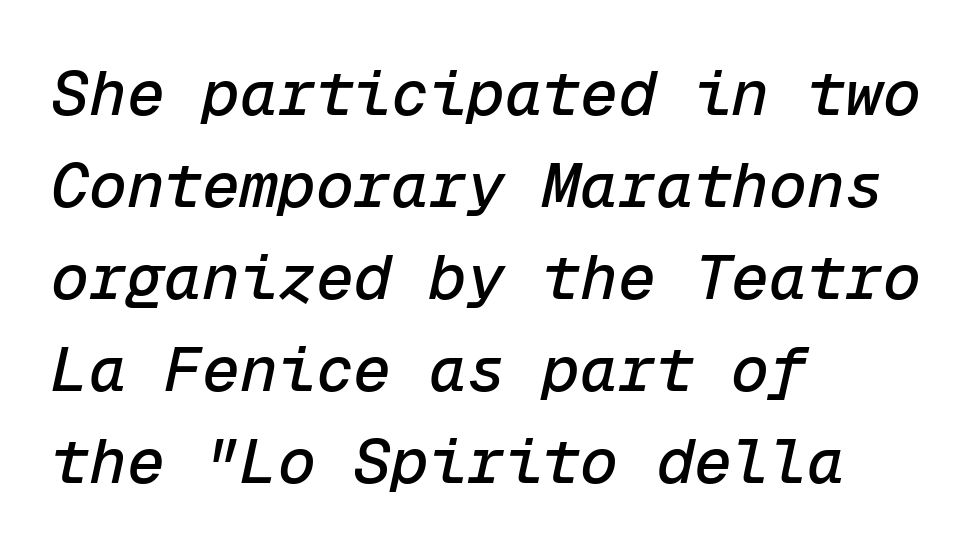
{"italic": "yes", "lean": "right", "slant_degrees": 12, "width": "normal", "stroke_contrast": "low", "x_height": "medium", "monospaced": "yes", "underline": "no", "align": "left", "line_spacing": "normal", "line_spacing_ratio": 1.46, "letter_spacing": "normal", "letter_spacing_em": 0.0, "glyph_px": 63}
